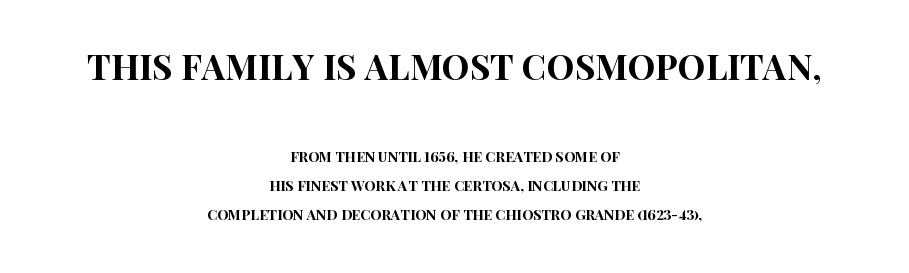
{"serif": "no", "italic": "no", "width": "condensed", "stroke_contrast": "high", "x_height": "large", "monospaced": "no", "underline": "no", "align": "center", "line_spacing": "loose", "line_spacing_ratio": 2.06, "letter_spacing": "normal", "letter_spacing_em": 0.0, "larger_block": "first", "size_ratio": 2.5, "glyph_px": 35}
